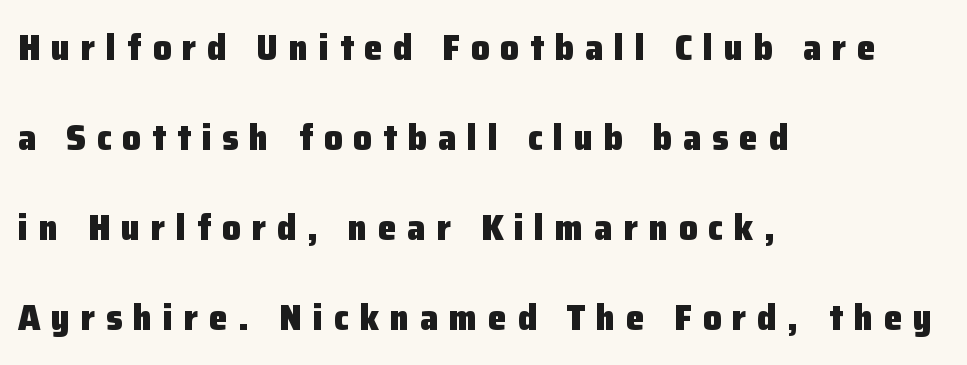
Q: Is the text bold? A: Yes.
Q: Is the text italic (slanted)? A: No, it is upright.
Q: Is the typeface a serif or a sans-serif typeface? A: Sans-serif.
Q: Is the text underlined? A: No.
Q: How is the paragraph aligned? A: Left-aligned.
Q: Is the spacing between letters normal or unusually wide? A: Unusually wide.
Q: Is the spacing between lines tight, normal or loose? A: Loose.
Q: Width (condensed, normal, or wide)? A: Normal.
Q: Stroke contrast? A: Low.
Q: x-height? A: Medium.
Q: Monospaced? A: No.
